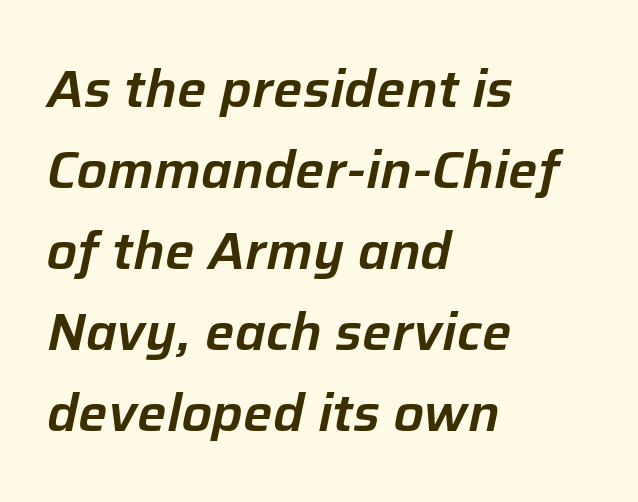
{"italic": "yes", "lean": "right", "slant_degrees": 12, "width": "normal", "stroke_contrast": "low", "x_height": "medium", "monospaced": "no", "underline": "no", "align": "left", "line_spacing": "normal", "line_spacing_ratio": 1.56, "letter_spacing": "normal", "letter_spacing_em": 0.0, "glyph_px": 52}
